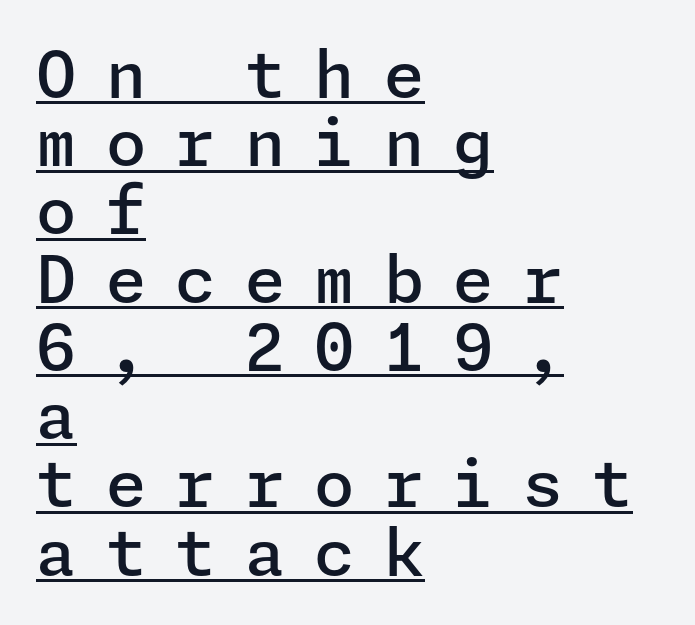
Notice how the passage keeps a crisp vertical edge on the left only. The strokes are fattened partway — semibold, not bold. Every character sits straight up, as roman type does. The typeface chosen for these lines omits serifs.
